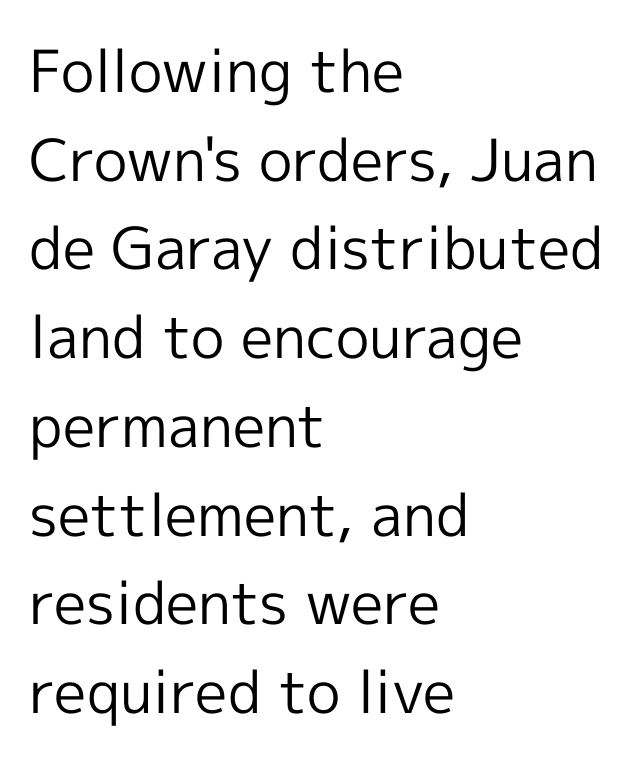
{"serif": "no", "italic": "no", "bold": "no", "weight": "regular", "width": "normal", "x_height": "medium", "monospaced": "no", "underline": "no", "align": "left", "line_spacing": "normal", "line_spacing_ratio": 1.53, "letter_spacing": "normal", "letter_spacing_em": 0.0, "glyph_px": 58}
